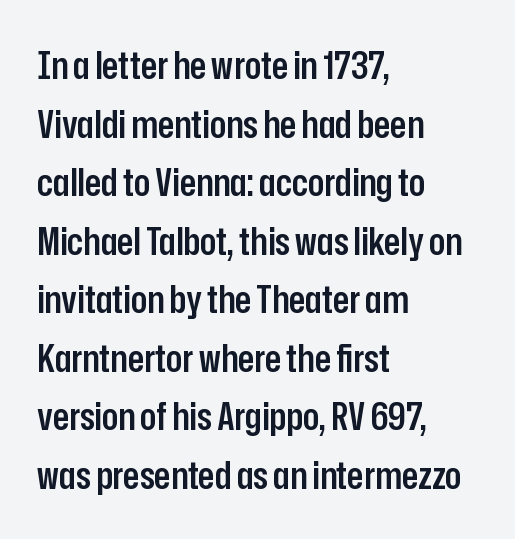
{"serif": "no", "italic": "no", "bold": "semi", "weight": "semibold", "width": "condensed", "stroke_contrast": "low", "x_height": "medium", "monospaced": "no", "underline": "no", "align": "left", "line_spacing": "normal", "line_spacing_ratio": 1.54, "letter_spacing": "normal", "letter_spacing_em": 0.0, "glyph_px": 38}
